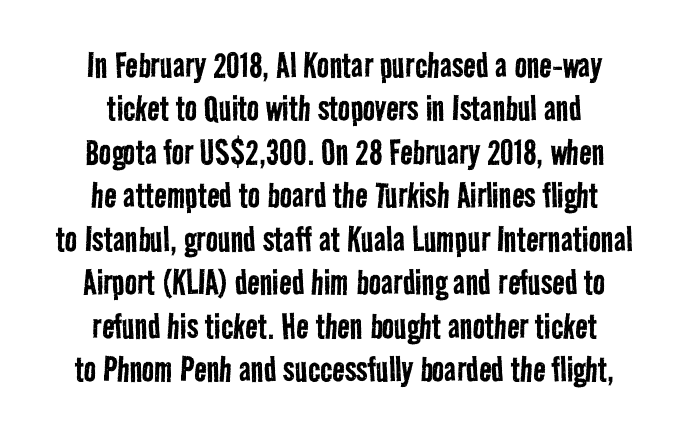
Q: Is the text bold? A: No.
Q: Is the typeface a serif or a sans-serif typeface? A: Sans-serif.
Q: Is the text underlined? A: No.
Q: How is the paragraph aligned? A: Centered.
Q: Is the spacing between letters normal or unusually wide? A: Normal.
Q: Is the spacing between lines tight, normal or loose? A: Tight.
Q: Width (condensed, normal, or wide)? A: Condensed.
Q: Stroke contrast? A: Low.
Q: x-height? A: Medium.
Q: Monospaced? A: No.
